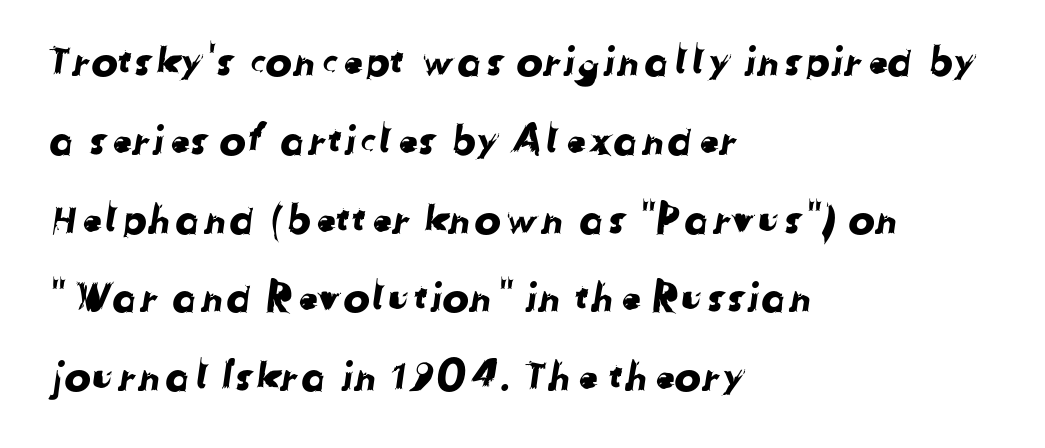
These lines are rendered in a variable-pitch font. A classic flush-left, rag-right setting is used for this passage. Each row of text sits above clean, open space. This block would shrink considerably if given ordinary leading; it's expanded now. Nope, no serifs anywhere on these letters. Spacing between characters is what you'd get straight out of the box.
